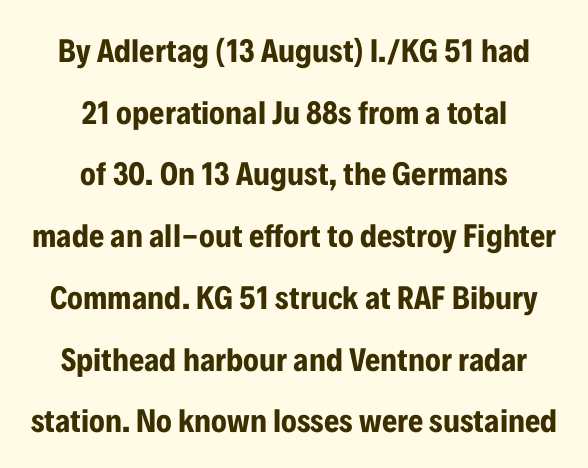
{"serif": "no", "italic": "no", "bold": "yes", "weight": "bold", "width": "condensed", "stroke_contrast": "low", "x_height": "medium", "monospaced": "no", "underline": "no", "align": "center", "line_spacing_ratio": 1.87, "letter_spacing": "normal", "letter_spacing_em": 0.0, "glyph_px": 33}
